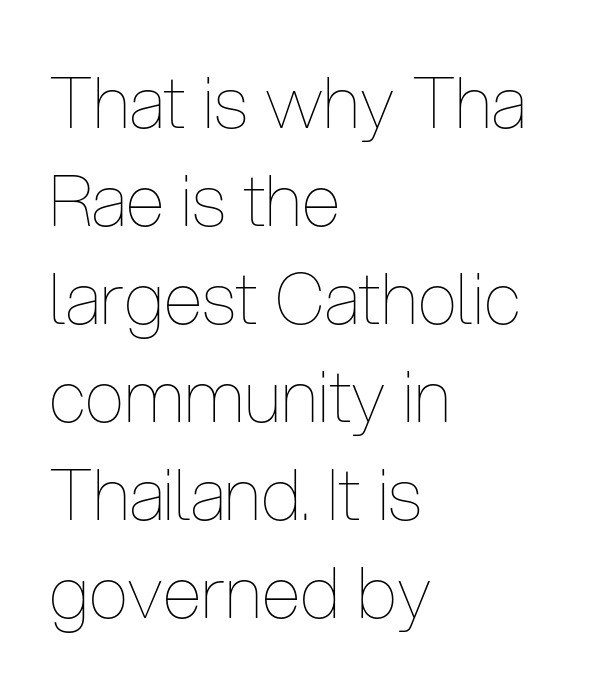
{"italic": "no", "bold": "no", "weight": "thin", "width": "condensed", "stroke_contrast": "low", "x_height": "medium", "monospaced": "no", "underline": "no", "align": "left", "line_spacing": "normal", "line_spacing_ratio": 1.38, "letter_spacing": "normal", "letter_spacing_em": 0.0, "glyph_px": 71}
